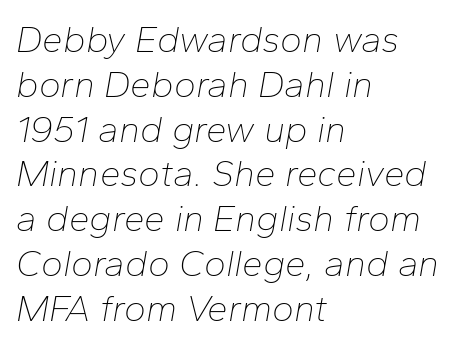
Q: Is the text bold? A: No.
Q: Is the text italic (slanted)? A: Yes, it leans right by about 10 degrees.
Q: Is the text underlined? A: No.
Q: How is the paragraph aligned? A: Left-aligned.
Q: Is the spacing between letters normal or unusually wide? A: Normal.
Q: Width (condensed, normal, or wide)? A: Normal.
Q: Stroke contrast? A: Low.
Q: x-height? A: Medium.
Q: Monospaced? A: No.
